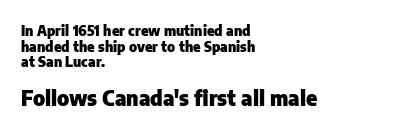
{"italic": "no", "bold": "yes", "underline": "no", "align": "left", "line_spacing": "tight", "line_spacing_ratio": 1.11, "letter_spacing": "normal", "letter_spacing_em": 0.0, "larger_block": "second", "size_ratio": 1.5, "glyph_px": 21}
